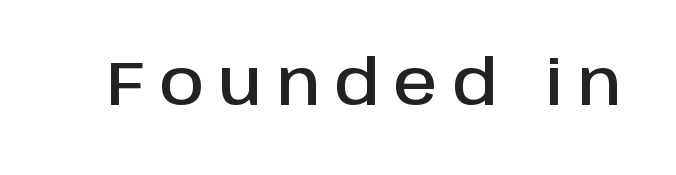
The string is rendered with underlining switched off. Note the varied advance widths — an 'i' is clearly narrower than an 'm'. Ordinary non-slanted type is in use. Tracking value appears strongly positive — letters spread wide. The designer went with a sans here, leaving each stem footless.
